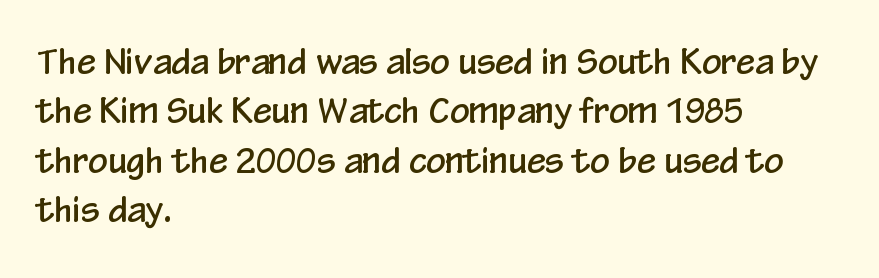
The image shows 34 px condensed sans-serif type, upright; set left-aligned, normal line spacing (1.45x), normal letter spacing, not underlined; low stroke contrast and a medium x-height.
